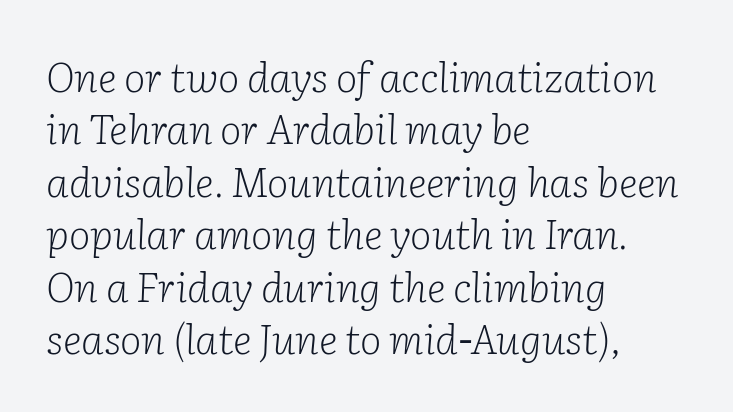
Q: Is the text bold? A: No.
Q: Is the text italic (slanted)? A: Yes, it leans right by about 2 degrees.
Q: Is the typeface a serif or a sans-serif typeface? A: Serif.
Q: Is the text underlined? A: No.
Q: How is the paragraph aligned? A: Left-aligned.
Q: Is the spacing between letters normal or unusually wide? A: Normal.
Q: Is the spacing between lines tight, normal or loose? A: Normal.
Q: Width (condensed, normal, or wide)? A: Normal.
Q: Stroke contrast? A: Low.
Q: x-height? A: Medium.
Q: Monospaced? A: No.
